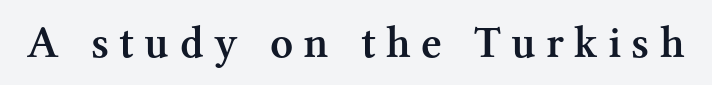
{"serif": "yes", "italic": "no", "bold": "semi", "weight": "semibold", "width": "normal", "stroke_contrast": "medium", "x_height": "medium", "monospaced": "no", "underline": "no", "letter_spacing": "wide", "letter_spacing_em": 0.23, "glyph_px": 45}
